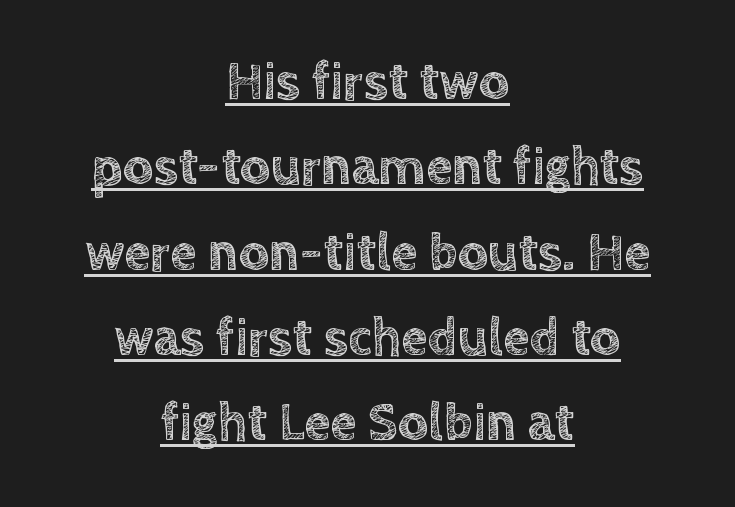
Q: Is the text italic (slanted)? A: No, it is upright.
Q: Is the text underlined? A: Yes.
Q: How is the paragraph aligned? A: Centered.
Q: Is the spacing between letters normal or unusually wide? A: Normal.
Q: Is the spacing between lines tight, normal or loose? A: Normal.
Q: Width (condensed, normal, or wide)? A: Normal.
Q: x-height? A: Large.
Q: Monospaced? A: No.
